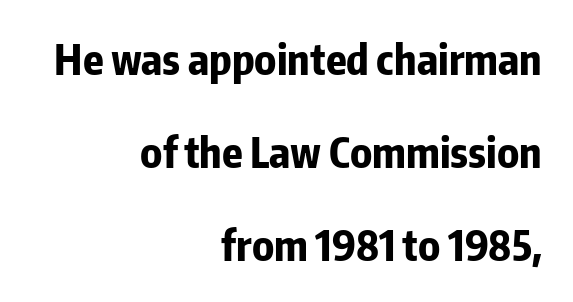
This is roman type, the default non-slanted kind. This rendering features lettering with no underline. Is the type bold? Yes — the strokes are clearly thick and heavy. Vertical spacing — loose. Varying glyph widths throughout — classic text-font behaviour.
